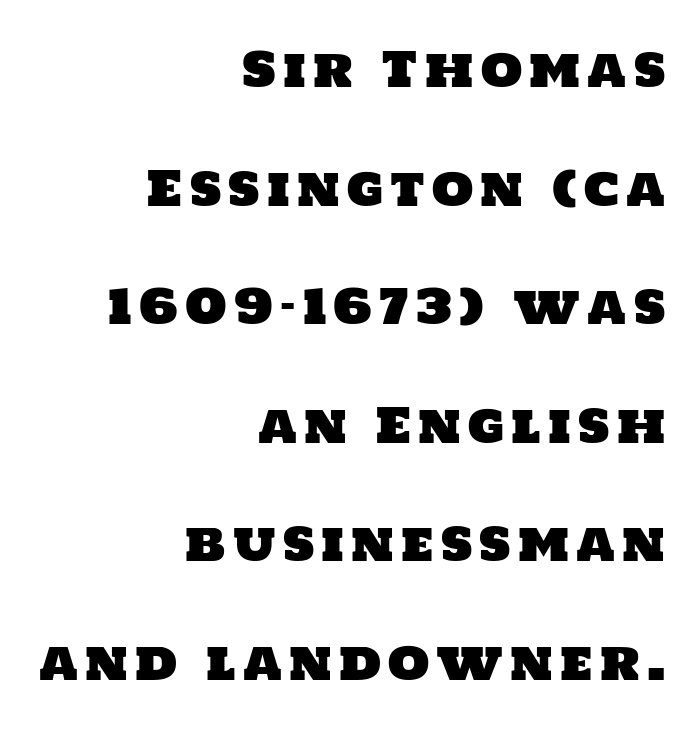
Q: Is the typeface a serif or a sans-serif typeface? A: Sans-serif.
Q: Is the text underlined? A: No.
Q: How is the paragraph aligned? A: Right-aligned.
Q: Is the spacing between lines tight, normal or loose? A: Loose.
Q: Width (condensed, normal, or wide)? A: Normal.
Q: Stroke contrast? A: Low.
Q: x-height? A: Large.
Q: Monospaced? A: No.
